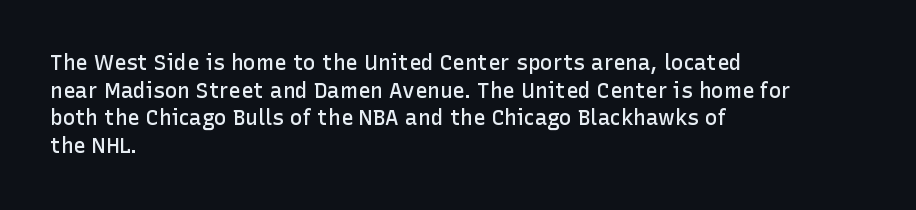
Q: Is the text bold? A: Semi-bold.
Q: Is the text italic (slanted)? A: No, it is upright.
Q: Is the text underlined? A: No.
Q: How is the paragraph aligned? A: Left-aligned.
Q: Is the spacing between letters normal or unusually wide? A: Normal.
Q: Is the spacing between lines tight, normal or loose? A: Normal.
